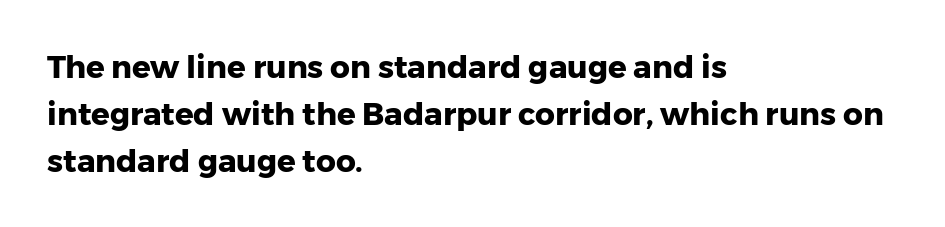
{"serif": "no", "italic": "no", "bold": "yes", "weight": "heavy", "width": "normal", "stroke_contrast": "low", "x_height": "medium", "monospaced": "no", "underline": "no", "align": "left", "line_spacing": "normal", "line_spacing_ratio": 1.51, "letter_spacing": "normal", "letter_spacing_em": 0.0, "glyph_px": 31}
